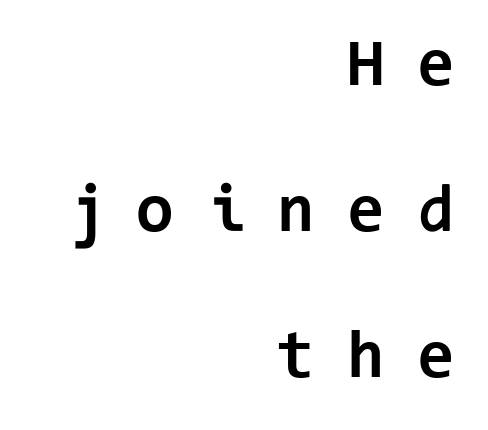
The image shows 68 px bold sans-serif type, upright, monospaced; set right-aligned, loose line spacing (2.15x), unusually wide letter spacing (+0.48 em), not underlined; low stroke contrast and a medium x-height.
